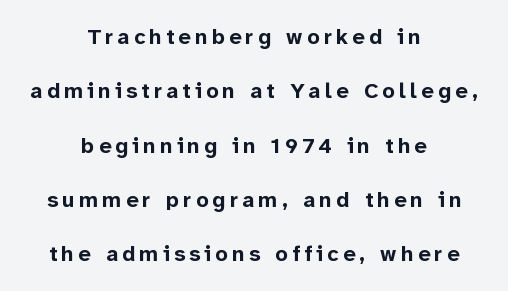
{"italic": "no", "bold": "yes", "underline": "no", "align": "center", "line_spacing": "loose", "line_spacing_ratio": 2.47, "glyph_px": 22}
